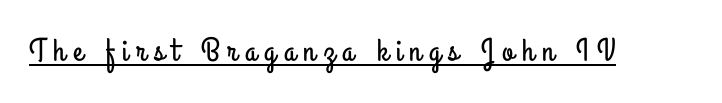
Underlined type. Tracking here is generous; glyphs stand well apart from one another. In terms of letterform style, serifs are entirely absent. Do the letters lean? They stand straight. Spacing verdict: proportional, widths tailored to each character.
